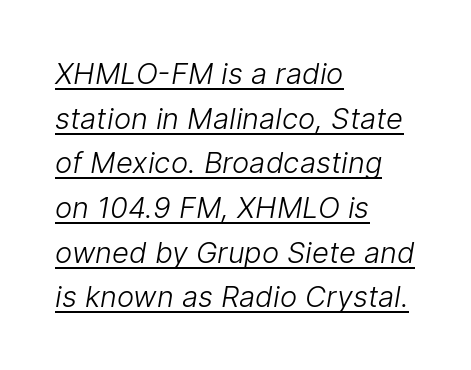
Ink coverage per letter is moderate at most. The letters advance in unequal steps, a hallmark of proportional type. The face used here is a sans, in the tradition of grotesques and geometrics. Caption: multi-line text, flush left, ragged right. The horizontal fit of the characters is conventional and even. Honestly, the row spacing looks completely unremarkable.
